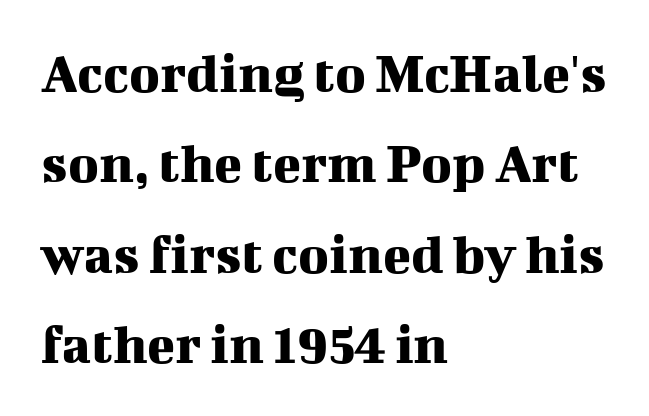
Q: Is the text italic (slanted)? A: No, it is upright.
Q: Is the typeface a serif or a sans-serif typeface? A: Serif.
Q: Is the text underlined? A: No.
Q: How is the paragraph aligned? A: Left-aligned.
Q: Is the spacing between letters normal or unusually wide? A: Normal.
Q: Is the spacing between lines tight, normal or loose? A: Normal.
Q: Width (condensed, normal, or wide)? A: Normal.
Q: Stroke contrast? A: Medium.
Q: x-height? A: Medium.
Q: Monospaced? A: No.
